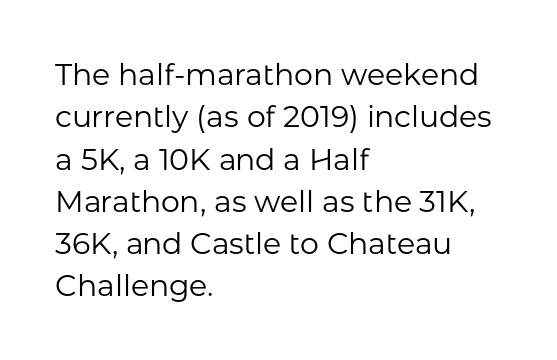
Q: Is the text bold? A: No.
Q: Is the text italic (slanted)? A: No, it is upright.
Q: Is the typeface a serif or a sans-serif typeface? A: Sans-serif.
Q: Is the text underlined? A: No.
Q: How is the paragraph aligned? A: Left-aligned.
Q: Is the spacing between letters normal or unusually wide? A: Normal.
Q: Is the spacing between lines tight, normal or loose? A: Normal.
Q: Width (condensed, normal, or wide)? A: Normal.
Q: Stroke contrast? A: Low.
Q: x-height? A: Medium.
Q: Monospaced? A: No.
